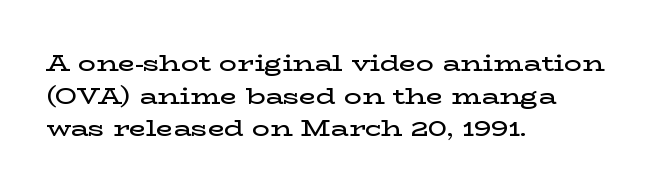
{"italic": "no", "bold": "semi", "underline": "no", "align": "left", "line_spacing": "normal", "line_spacing_ratio": 1.48, "letter_spacing": "normal", "letter_spacing_em": 0.0, "glyph_px": 22}
